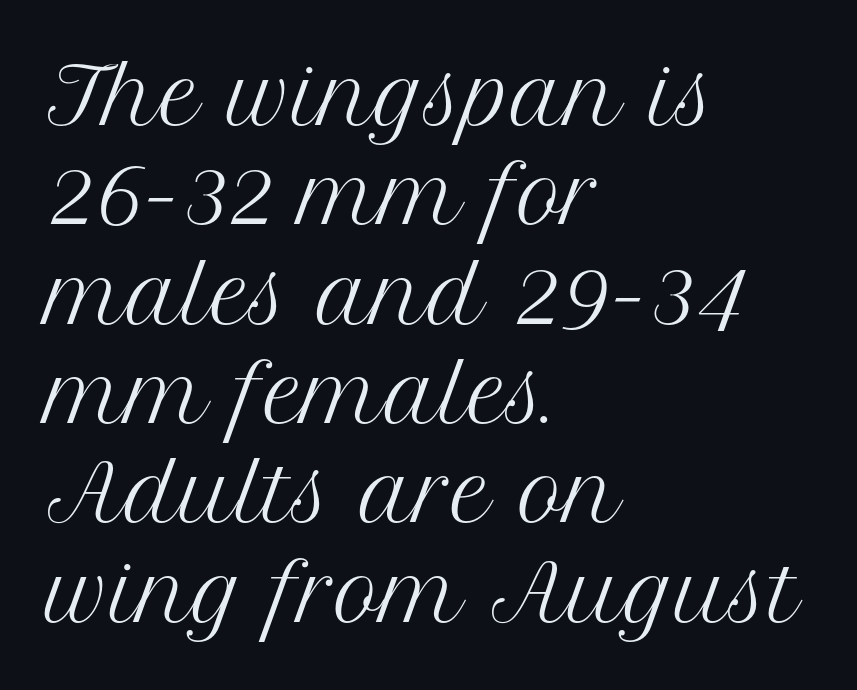
{"serif": "yes", "bold": "no", "weight": "regular", "width": "normal", "stroke_contrast": "medium", "x_height": "medium", "monospaced": "no", "underline": "no", "align": "left", "line_spacing": "normal", "line_spacing_ratio": 1.29, "letter_spacing": "normal", "letter_spacing_em": 0.0, "glyph_px": 77}
